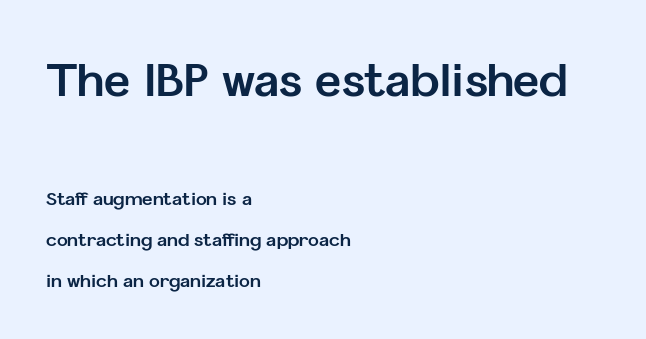
The image shows 45 px bold sans-serif type, upright; set left-aligned, loose line spacing (2.29x), normal letter spacing, not underlined; the first (top) block is 2.5x larger; low stroke contrast and a medium x-height.
